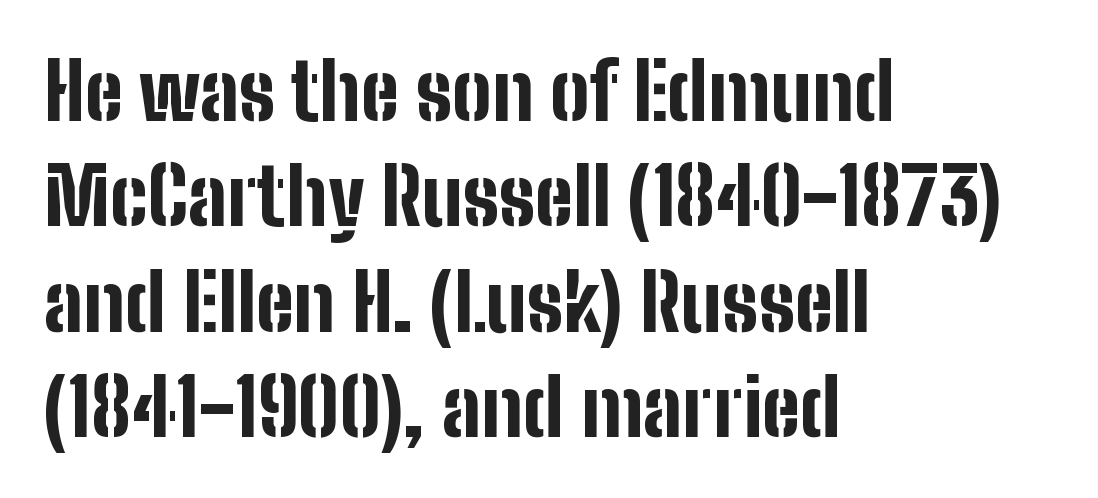
Q: Is the text bold? A: Yes.
Q: Is the text italic (slanted)? A: No, it is upright.
Q: Is the typeface a serif or a sans-serif typeface? A: Sans-serif.
Q: Is the text underlined? A: No.
Q: How is the paragraph aligned? A: Left-aligned.
Q: Is the spacing between letters normal or unusually wide? A: Normal.
Q: Is the spacing between lines tight, normal or loose? A: Normal.
Q: Width (condensed, normal, or wide)? A: Condensed.
Q: Stroke contrast? A: Low.
Q: x-height? A: Medium.
Q: Monospaced? A: No.
